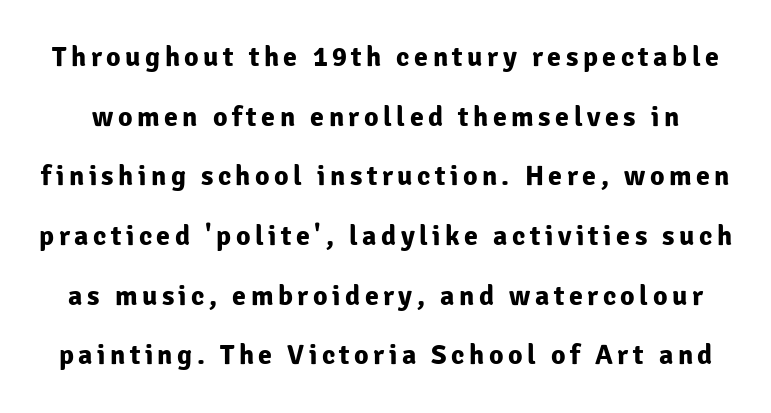
This is roman type, the default non-slanted kind. Loosely led — the rows are spread out. Examine the stroke ends and you'll find no serifs. These words are printed bold, with thick strokes throughout.
